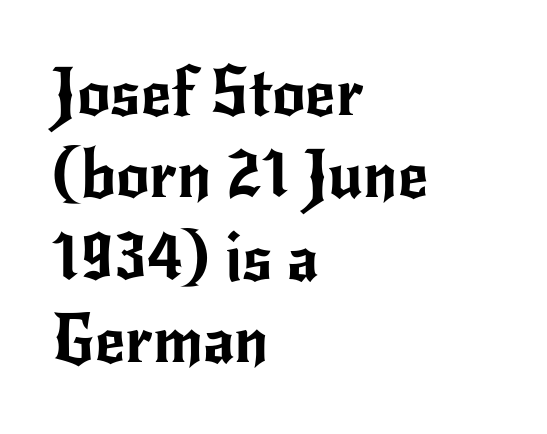
Each word holds together tightly as a unit, with standard inter-letter gaps. Tall strokes in this sample are plumb rather than angled. Is this a fixed-width face? No — the glyphs have proportional, varying widths. The space directly below the letters is spotless.
